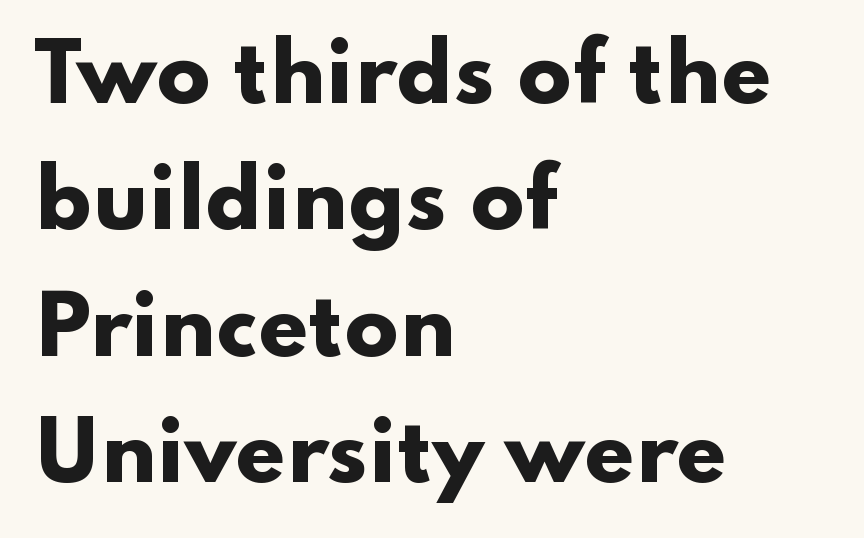
{"serif": "no", "italic": "no", "bold": "yes", "weight": "heavy", "width": "wide", "stroke_contrast": "low", "x_height": "small", "monospaced": "no", "underline": "no", "align": "left", "line_spacing": "normal", "line_spacing_ratio": 1.58, "letter_spacing": "normal", "letter_spacing_em": 0.0, "glyph_px": 80}
